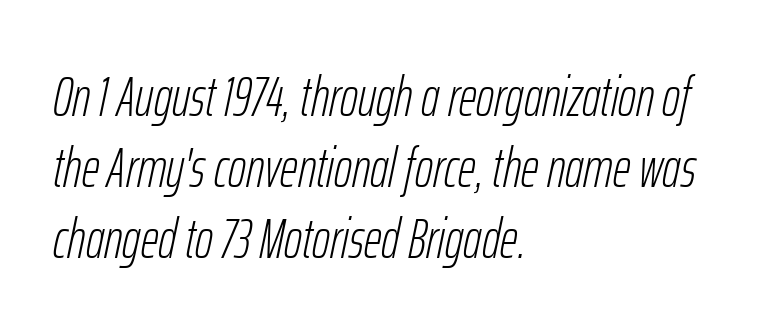
This sample has the flowing, uneven cadence of proportional lettering. Plain, unruled lines of type. Weight: regular or lighter. Honestly, the row spacing looks completely unremarkable.
